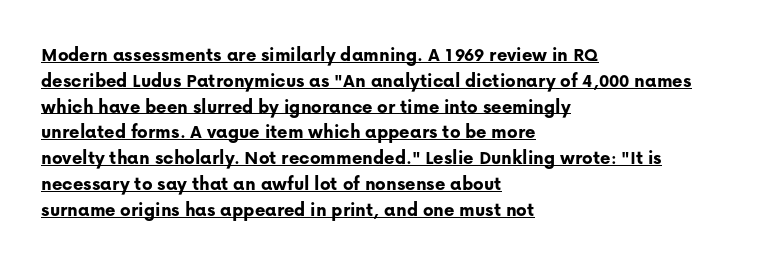
The image shows 20 px bold type, upright; set left-aligned, normal line spacing (1.29x), normal letter spacing, underlined.
